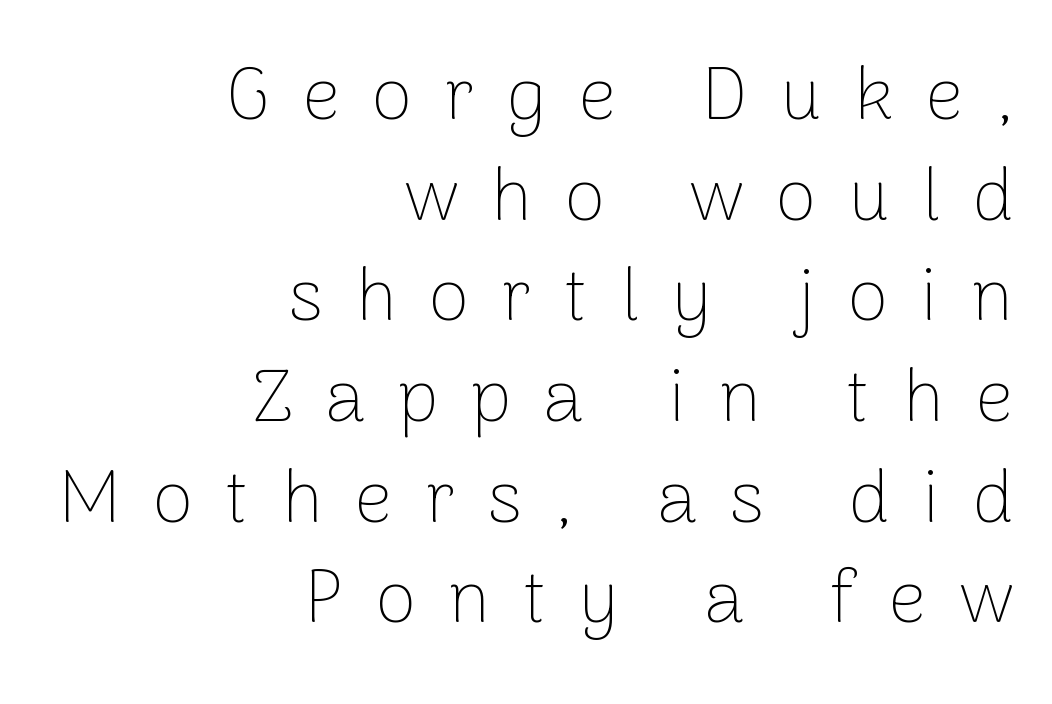
{"serif": "no", "italic": "no", "bold": "no", "weight": "thin", "width": "normal", "stroke_contrast": "low", "x_height": "medium", "monospaced": "no", "underline": "no", "align": "right", "line_spacing": "normal", "line_spacing_ratio": 1.36, "letter_spacing": "wide", "letter_spacing_em": 0.44, "glyph_px": 74}
